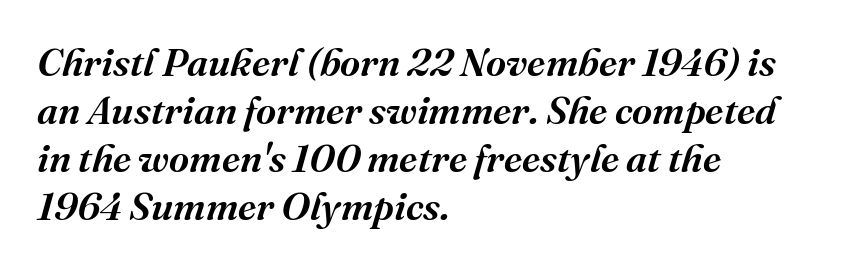
Q: Is the text bold? A: Semi-bold.
Q: Is the text italic (slanted)? A: Yes, it leans right by about 16 degrees.
Q: Is the typeface a serif or a sans-serif typeface? A: Serif.
Q: Is the text underlined? A: No.
Q: How is the paragraph aligned? A: Left-aligned.
Q: Is the spacing between letters normal or unusually wide? A: Normal.
Q: Width (condensed, normal, or wide)? A: Normal.
Q: Stroke contrast? A: Medium.
Q: x-height? A: Medium.
Q: Monospaced? A: No.
